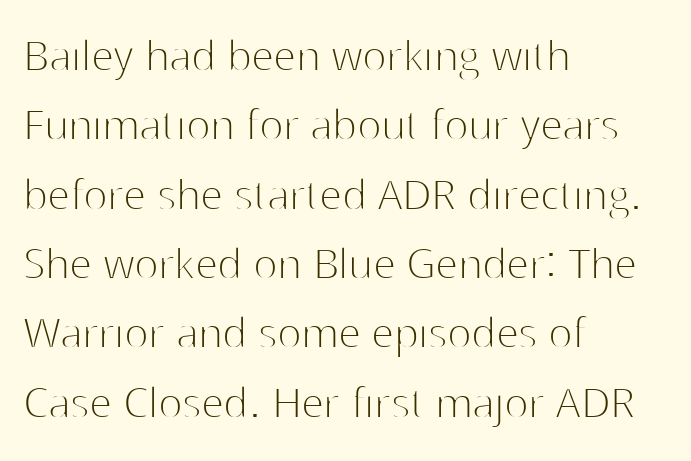
{"serif": "no", "italic": "no", "bold": "no", "weight": "thin", "width": "normal", "stroke_contrast": "high", "x_height": "medium", "monospaced": "no", "underline": "no", "align": "left", "line_spacing": "normal", "line_spacing_ratio": 1.36, "letter_spacing": "normal", "letter_spacing_em": 0.0, "glyph_px": 51}
